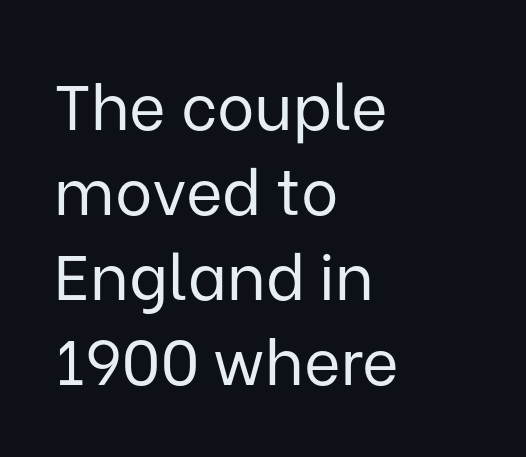
Q: Is the text bold? A: No.
Q: Is the text italic (slanted)? A: No, it is upright.
Q: Is the typeface a serif or a sans-serif typeface? A: Sans-serif.
Q: Is the text underlined? A: No.
Q: How is the paragraph aligned? A: Left-aligned.
Q: Is the spacing between letters normal or unusually wide? A: Normal.
Q: Is the spacing between lines tight, normal or loose? A: Normal.
Q: Width (condensed, normal, or wide)? A: Normal.
Q: Stroke contrast? A: Low.
Q: x-height? A: Medium.
Q: Monospaced? A: No.
